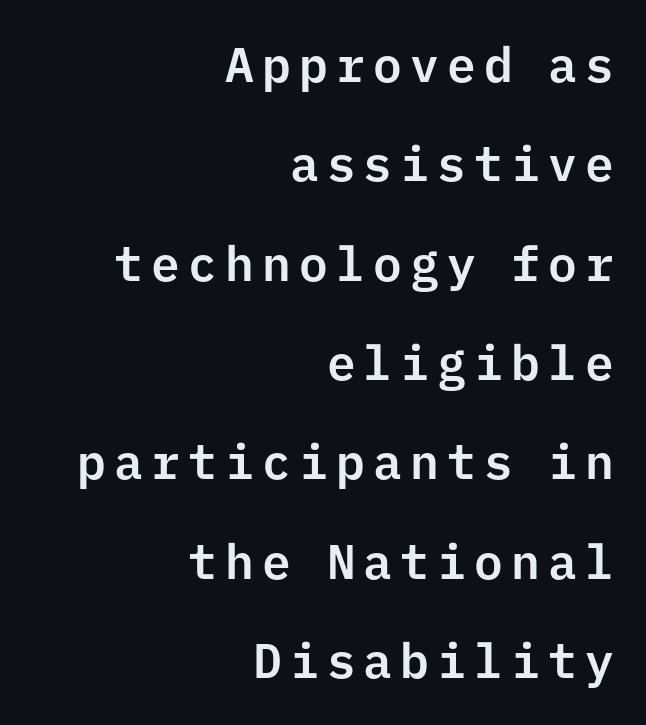
Q: Is the text italic (slanted)? A: No, it is upright.
Q: Is the typeface a serif or a sans-serif typeface? A: Sans-serif.
Q: Is the text underlined? A: No.
Q: How is the paragraph aligned? A: Right-aligned.
Q: Is the spacing between lines tight, normal or loose? A: Loose.
Q: Width (condensed, normal, or wide)? A: Normal.
Q: Stroke contrast? A: Low.
Q: x-height? A: Medium.
Q: Monospaced? A: Yes.
